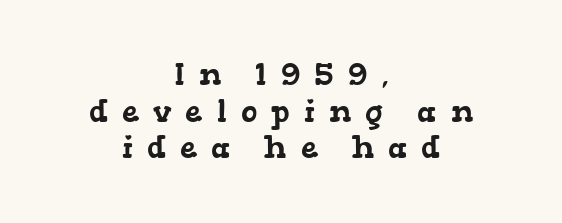
The image shows 31 px wide serif type; set centered, line spacing 1.18x, unusually wide letter spacing (+0.45 em), not underlined; low stroke contrast and a medium x-height.
